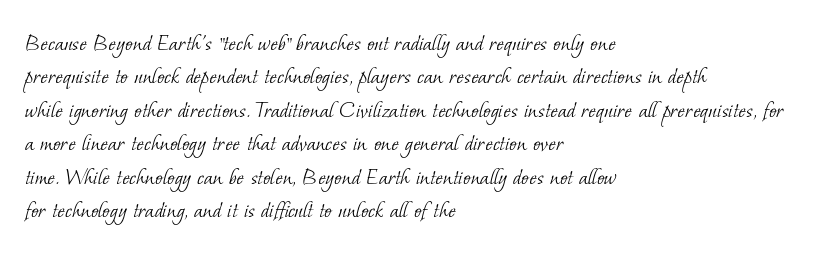
Heaviness? Minimal to ordinary, like unemphasized prose. The rendering keeps characters at their native spacing. Lines of text with bare space underneath. A student would call this left alignment; a typographer would say flush left, rag right. Evenly set lines give the paragraph a standard silhouette.
